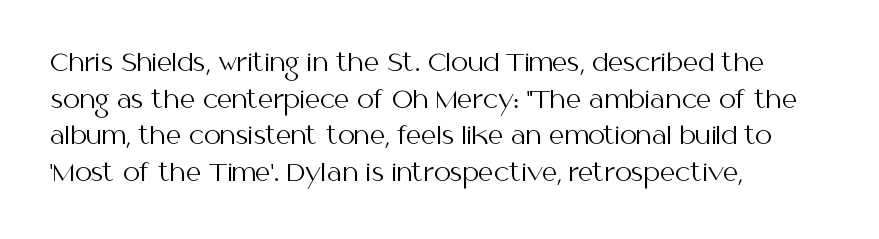
The image shows 24 px text type, upright; set left-aligned, normal line spacing (1.53x), normal letter spacing, not underlined.
